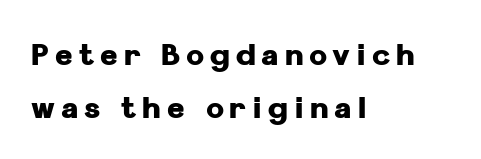
Bold? Absolutely — the strokes are thick and heavy. The glyphs are unaccompanied by any horizontal stroke below them. These lines stack with their left ends in a neat column. A typesetter would call this proportional, since set widths differ per character. The passage shown is typeset with a sans-serif family. Tall strokes in this sample are plumb rather than angled.
